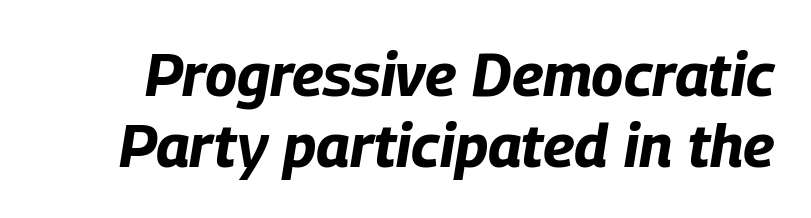
Inter-character spacing is left at the font's built-in metrics. Each glyph is drawn with heavy, bold strokes. The passage shown leans; its letterforms are oblique. The rendering uses natural spacing where letterforms have individual widths. Each row of text sits above clean, open space.
